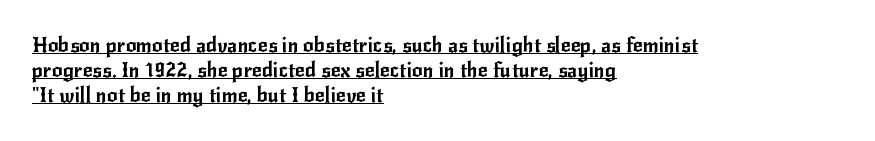
{"italic": "no", "underline": "yes", "align": "left", "line_spacing_ratio": 1.2, "letter_spacing": "normal", "letter_spacing_em": 0.0, "glyph_px": 21}
